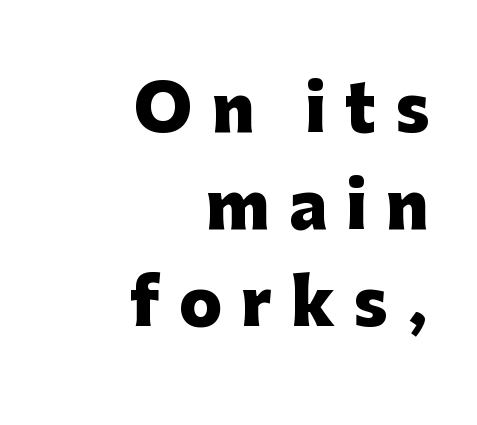
The image shows 63 px heavy sans-serif type, upright; set right-aligned, normal line spacing (1.54x), unusually wide letter spacing (+0.3 em), not underlined; low stroke contrast and a medium x-height.
